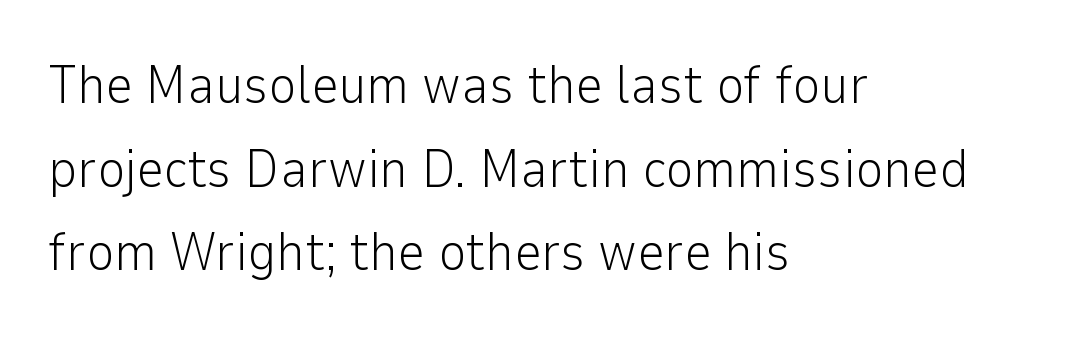
Ink coverage per letter is moderate at most. Each row of text sits above clean, open space. Leading matches the norm, producing a regular column. One-word summary of the alignment: left. Note the varied advance widths — an 'i' is clearly narrower than an 'm'. Posture: upright roman.
